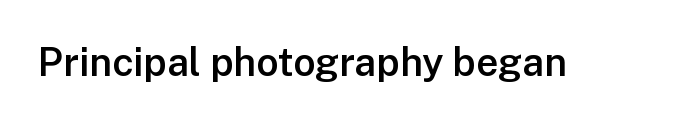
{"serif": "no", "italic": "no", "bold": "semi", "weight": "semibold", "width": "normal", "stroke_contrast": "low", "x_height": "medium", "monospaced": "no", "underline": "no", "letter_spacing": "normal", "letter_spacing_em": 0.0, "glyph_px": 39}
